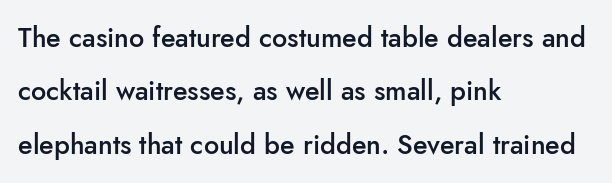
The space between consecutive lines is lavish. A classic flush-left, rag-right setting is used for this passage. Any mark beneath the type? The region is blank. You could call the tracking neutral — neither tight nor loose. What weight is shown? A semibold, between regular and bold.
